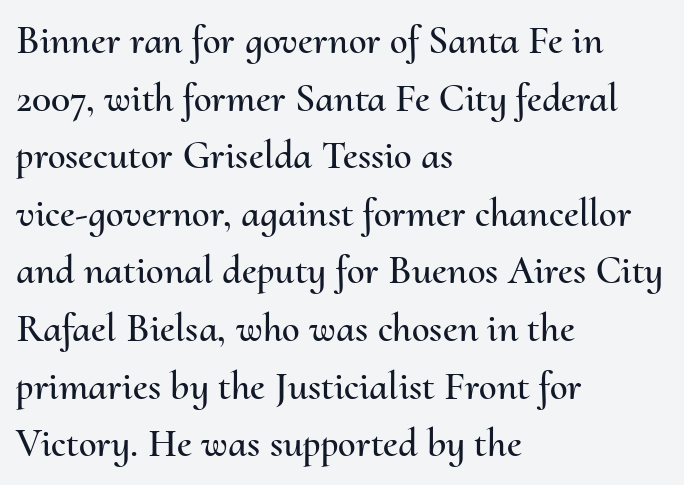
Q: Is the text italic (slanted)? A: No, it is upright.
Q: Is the text underlined? A: No.
Q: How is the paragraph aligned? A: Left-aligned.
Q: Is the spacing between letters normal or unusually wide? A: Normal.
Q: Is the spacing between lines tight, normal or loose? A: Normal.
Q: Width (condensed, normal, or wide)? A: Normal.
Q: Stroke contrast? A: Medium.
Q: x-height? A: Small.
Q: Monospaced? A: No.
